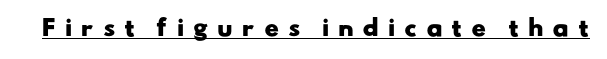
Q: Is the text bold? A: Yes.
Q: Is the text underlined? A: Yes.
Q: Is the spacing between letters normal or unusually wide? A: Unusually wide.
